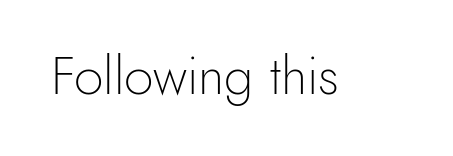
The type sits square on the baseline with zero lean. Has an underline been added? It has not. Grotesque or geometric, the face here clearly has no serifs. Letters have the restrained weight of plain body copy at most.
